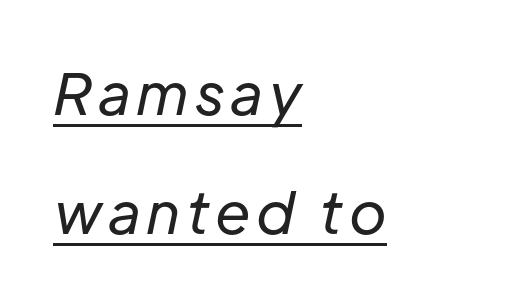
{"italic": "yes", "lean": "right", "slant_degrees": 12, "bold": "no", "weight": "regular", "width": "normal", "stroke_contrast": "low", "x_height": "medium", "monospaced": "no", "underline": "yes", "align": "left", "line_spacing": "loose", "line_spacing_ratio": 2.08, "glyph_px": 57}
